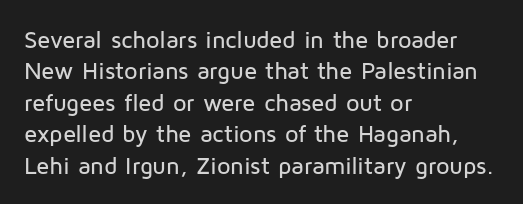
The image shows 24 px text type, upright; set left-aligned, normal line spacing (1.31x), normal letter spacing, not underlined.
